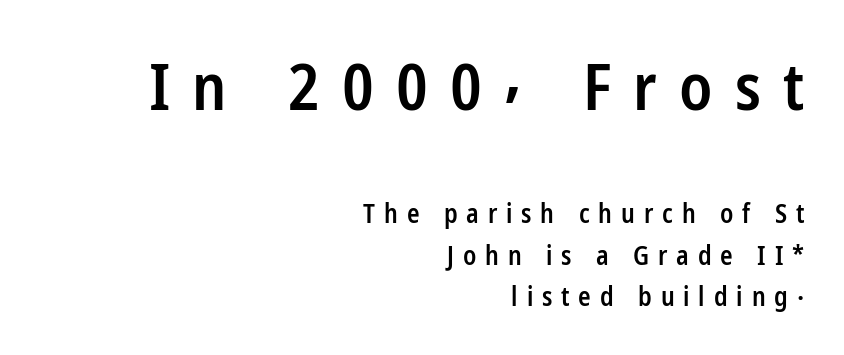
Q: Is the text bold? A: Semi-bold.
Q: Is the text italic (slanted)? A: No, it is upright.
Q: Is the typeface a serif or a sans-serif typeface? A: Sans-serif.
Q: Is the text underlined? A: No.
Q: How is the paragraph aligned? A: Right-aligned.
Q: Is the spacing between letters normal or unusually wide? A: Unusually wide.
Q: Is the spacing between lines tight, normal or loose? A: Normal.
Q: Which block of text is set in a larger size, the first (top) or the second (bottom)? A: The first (top) one.
Q: Width (condensed, normal, or wide)? A: Condensed.
Q: Stroke contrast? A: Low.
Q: x-height? A: Medium.
Q: Monospaced? A: No.
